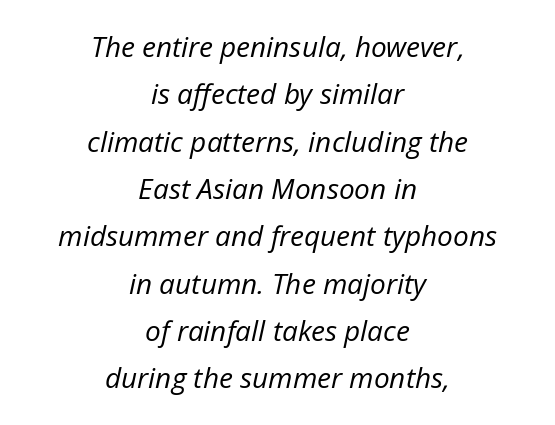
Plain, unruled lines of type. Honestly, the letter spacing is just normal — you wouldn't notice it. You could not count columns in this text — the font is proportionally spaced. The whole block is typeset with a tilt. Honestly, the row spacing looks completely unremarkable.
